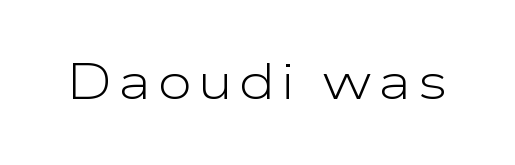
A roman cut, with each character standing at attention. Grotesque or geometric, the face here clearly has no serifs. These lines are rendered in a variable-pitch font. The space directly below the letters is spotless. A light-to-regular cut is what we see here.
